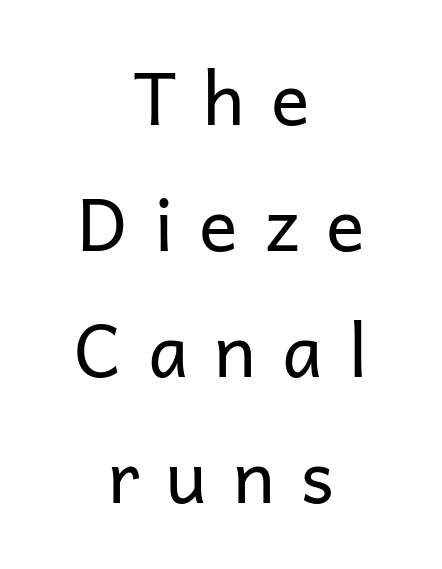
The image shows 72 px regular-weight sans-serif type, upright; set centered, line spacing 1.75x, unusually wide letter spacing (+0.36 em), not underlined; low stroke contrast and a medium x-height.
